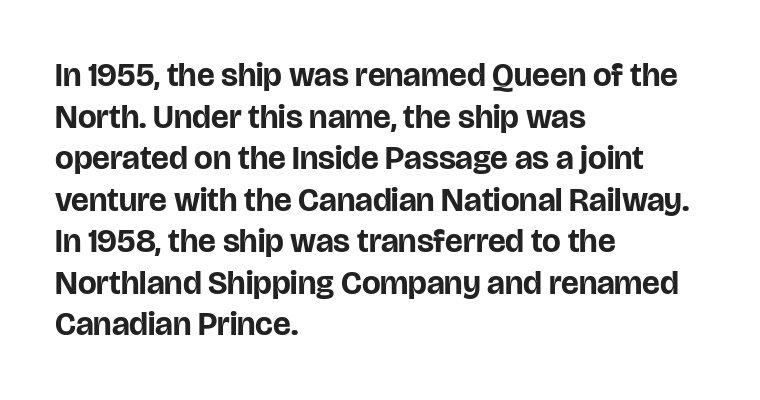
A dark, heavy texture on the line: the type is bold. Each row of text sits above clean, open space. One-word summary of the alignment: left. Classification — sans serif. Rows of type keep a routine distance in the vertical direction. Notice how the stems are strictly vertical — no italics here.
